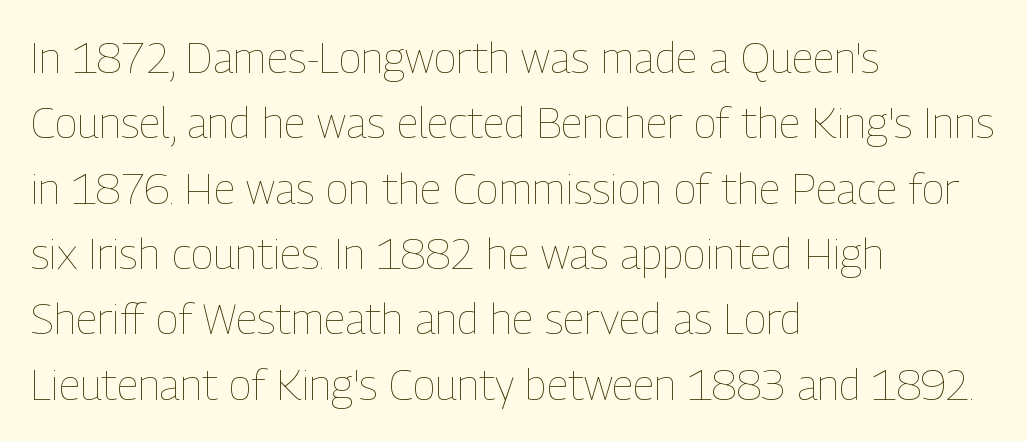
Q: Is the text bold? A: No.
Q: Is the text italic (slanted)? A: No, it is upright.
Q: Is the text underlined? A: No.
Q: How is the paragraph aligned? A: Left-aligned.
Q: Is the spacing between letters normal or unusually wide? A: Normal.
Q: Is the spacing between lines tight, normal or loose? A: Normal.
Q: Width (condensed, normal, or wide)? A: Condensed.
Q: Stroke contrast? A: Low.
Q: x-height? A: Medium.
Q: Monospaced? A: No.
